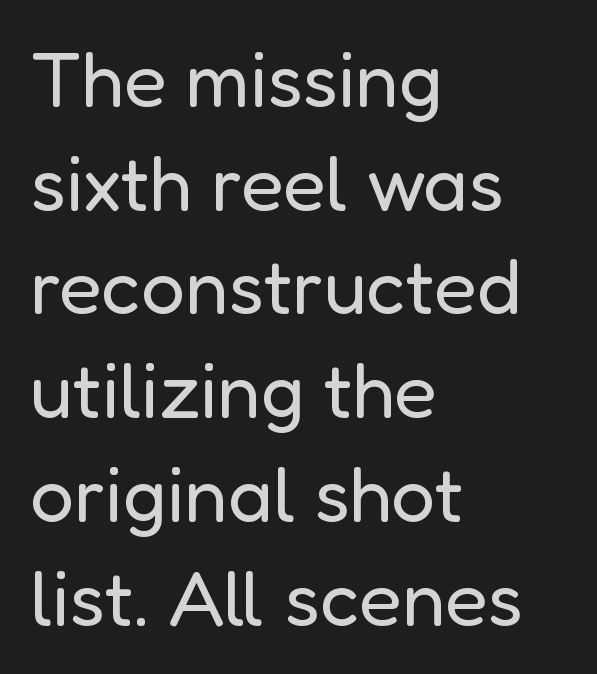
{"serif": "no", "italic": "no", "bold": "no", "weight": "regular", "width": "normal", "stroke_contrast": "low", "x_height": "medium", "monospaced": "no", "underline": "no", "align": "left", "line_spacing": "normal", "line_spacing_ratio": 1.33, "letter_spacing": "normal", "letter_spacing_em": 0.0, "glyph_px": 78}
